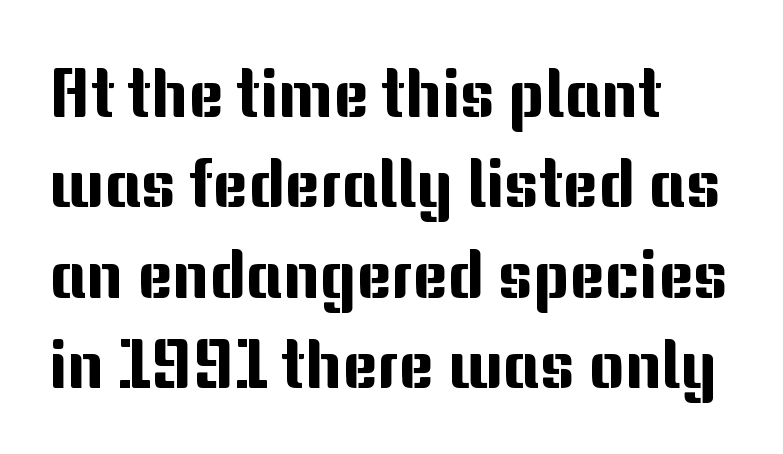
{"serif": "no", "italic": "no", "width": "normal", "stroke_contrast": "medium", "x_height": "medium", "monospaced": "no", "underline": "no", "align": "left", "line_spacing": "normal", "line_spacing_ratio": 1.33, "letter_spacing": "normal", "letter_spacing_em": 0.0, "glyph_px": 68}
